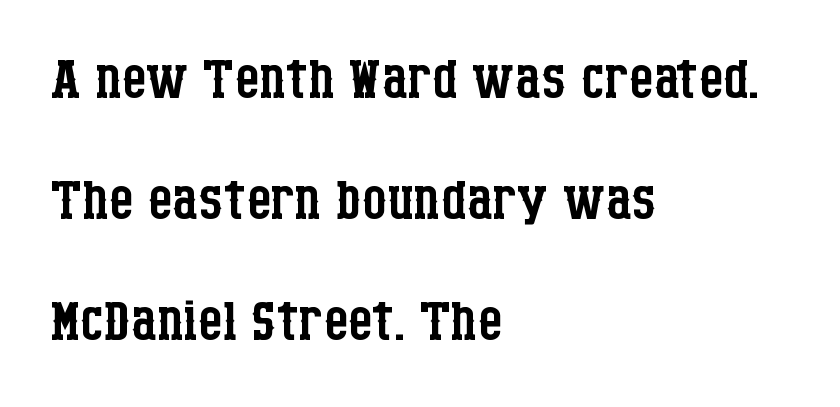
This sample has the flowing, uneven cadence of proportional lettering. Is the letter spacing exaggerated? No — it looks like the ordinary default. Weight: regular or lighter. Reading down the block, your eye returns to a fixed left position each line. This block has exactly the height ordinary leading produces. The space beneath each line is pristine and unruled.
